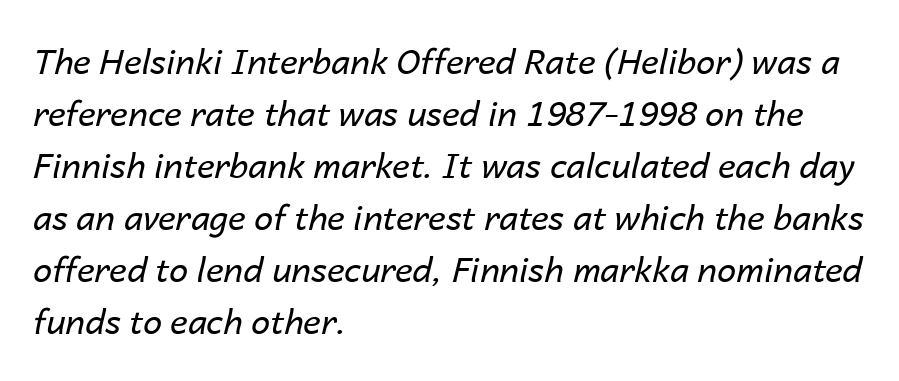
Q: Is the text bold? A: No.
Q: Is the text italic (slanted)? A: Yes, it leans right by about 14 degrees.
Q: Is the text underlined? A: No.
Q: How is the paragraph aligned? A: Left-aligned.
Q: Is the spacing between letters normal or unusually wide? A: Normal.
Q: Is the spacing between lines tight, normal or loose? A: Normal.
Q: Width (condensed, normal, or wide)? A: Normal.
Q: Stroke contrast? A: Low.
Q: x-height? A: Medium.
Q: Monospaced? A: No.
